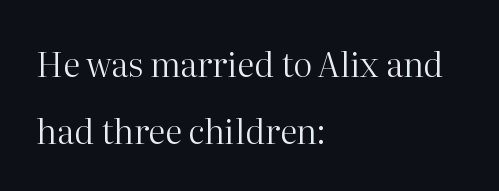
The image shows 34 px regular-weight serif type, upright; set left-aligned, loose line spacing (1.97x), normal letter spacing, not underlined; high stroke contrast and a medium x-height.
